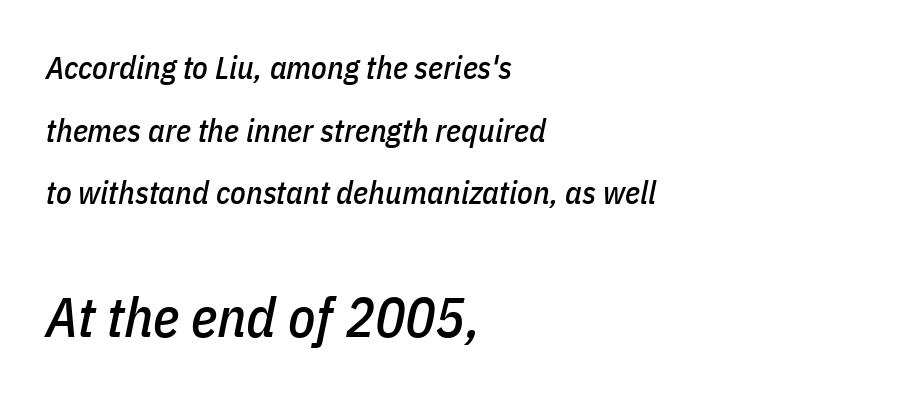
{"italic": "yes", "lean": "right", "slant_degrees": 11, "width": "condensed", "stroke_contrast": "low", "x_height": "medium", "monospaced": "no", "underline": "no", "align": "left", "line_spacing": "loose", "line_spacing_ratio": 1.96, "letter_spacing": "normal", "letter_spacing_em": 0.0, "larger_block": "second", "size_ratio": 1.75, "glyph_px": 56}
